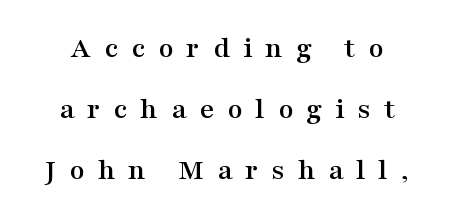
{"serif": "yes", "italic": "no", "width": "wide", "stroke_contrast": "medium", "x_height": "medium", "monospaced": "no", "underline": "no", "align": "center", "line_spacing": "loose", "line_spacing_ratio": 1.96, "letter_spacing": "wide", "letter_spacing_em": 0.42, "glyph_px": 31}
